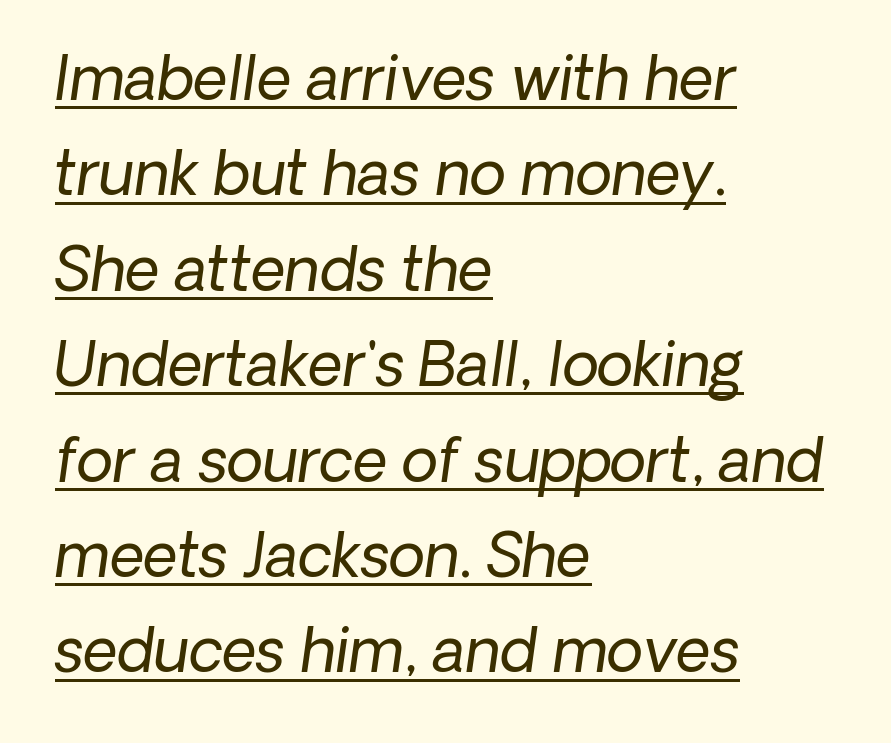
The image shows 60 px regular-weight sans-serif type; set left-aligned, normal line spacing (1.59x), normal letter spacing, underlined; low stroke contrast and a medium x-height.
